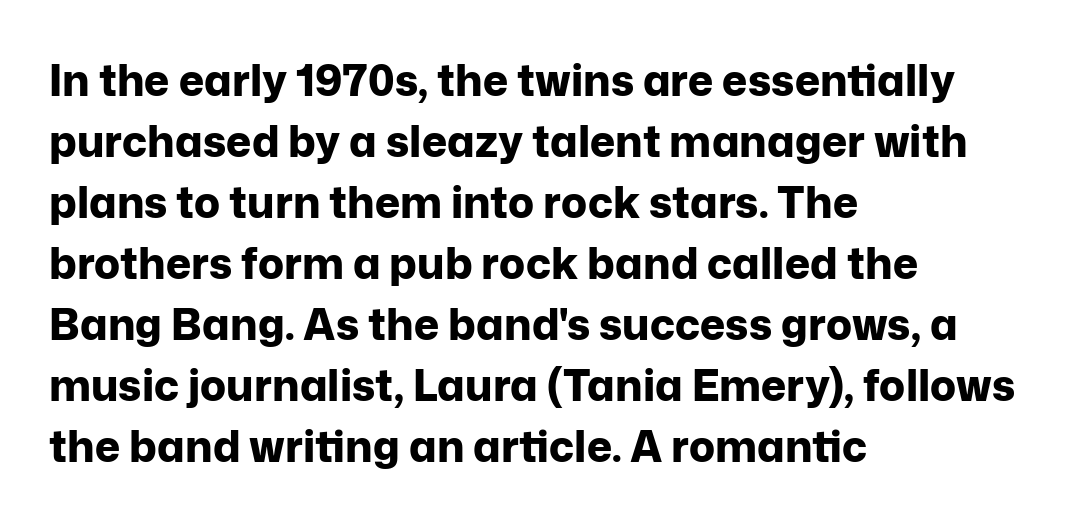
Looks like regular typesetting: each glyph gets only the width it needs. Summary of weight: heavy, a full bold. Each line starts at the same left margin while the right side varies. How would I describe the line gaps? Plain and ordinary.
